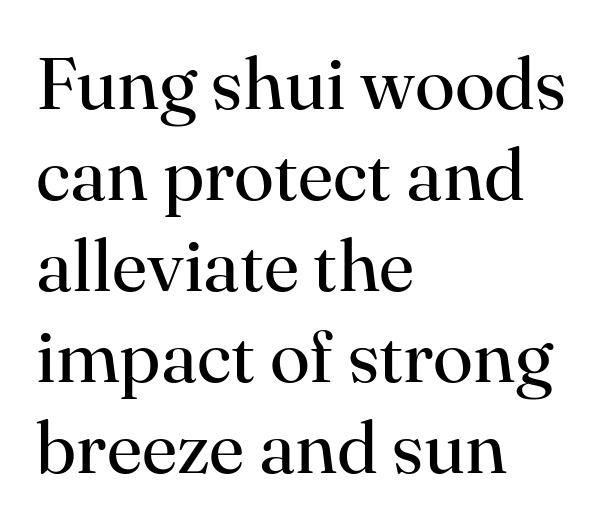
{"serif": "yes", "italic": "no", "bold": "no", "weight": "regular", "width": "normal", "stroke_contrast": "high", "x_height": "small", "monospaced": "no", "underline": "no", "align": "left", "line_spacing_ratio": 1.23, "letter_spacing": "normal", "letter_spacing_em": 0.0, "glyph_px": 74}
